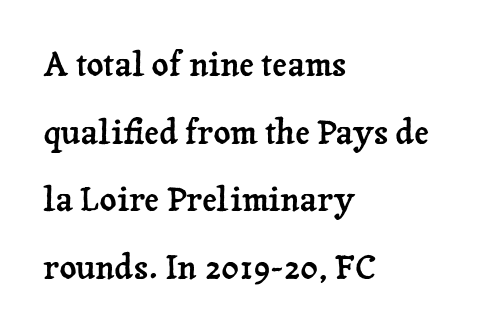
The rendering uses natural spacing where letterforms have individual widths. In terms of letterform style, serifs are clearly present. Compared with typical paragraphs, the rows here are farther apart. Which margin do the lines hug? The left one — the right edge is uneven. The letterforms sit shoulder to shoulder at normal distance. A clean baseline with only descenders dipping below it.
